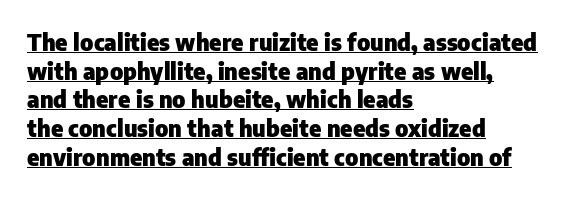
Q: Is the text bold? A: Yes.
Q: Is the text italic (slanted)? A: No, it is upright.
Q: Is the text underlined? A: Yes.
Q: How is the paragraph aligned? A: Left-aligned.
Q: Is the spacing between letters normal or unusually wide? A: Normal.
Q: Is the spacing between lines tight, normal or loose? A: Normal.
